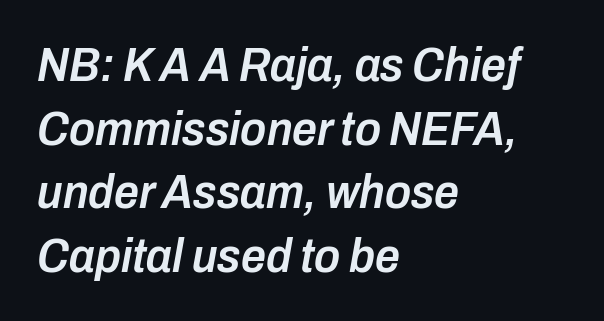
{"italic": "yes", "lean": "right", "slant_degrees": 10, "bold": "semi", "weight": "semibold", "width": "condensed", "stroke_contrast": "low", "x_height": "medium", "monospaced": "no", "underline": "no", "align": "left", "line_spacing": "normal", "line_spacing_ratio": 1.3, "letter_spacing": "normal", "letter_spacing_em": 0.0, "glyph_px": 49}
